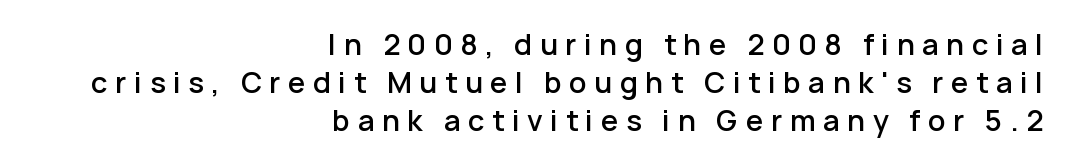
Compared with a flush-left layout, this one pins lines to the opposite, right side. The strokes are fattened partway — semibold, not bold. The designer went with a sans here, leaving each stem footless. The string is rendered with underlining switched off.
